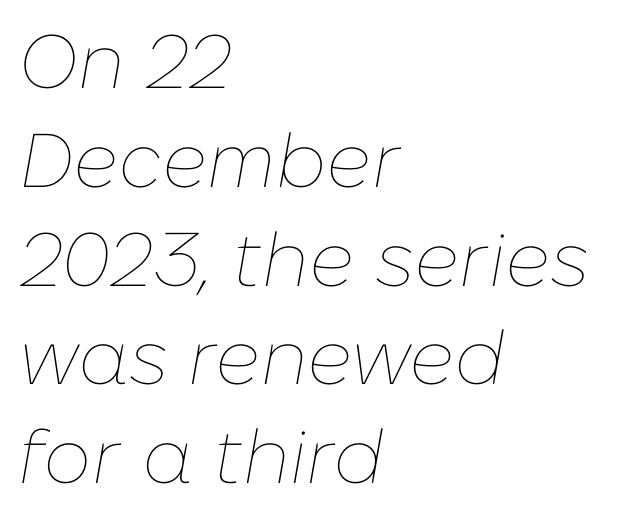
{"italic": "yes", "lean": "right", "slant_degrees": 10, "bold": "no", "weight": "thin", "width": "normal", "stroke_contrast": "low", "x_height": "medium", "monospaced": "no", "underline": "no", "align": "left", "line_spacing": "normal", "line_spacing_ratio": 1.3, "letter_spacing": "normal", "letter_spacing_em": 0.0, "glyph_px": 76}
